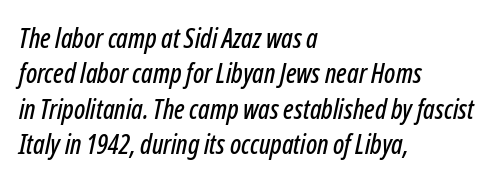
Here the glyphs are tracked normally, forming tight word shapes. Nobody drew a line under any word here. Yep, that's italic — everything's leaning. Each new line begins a customary step beneath the previous one.
